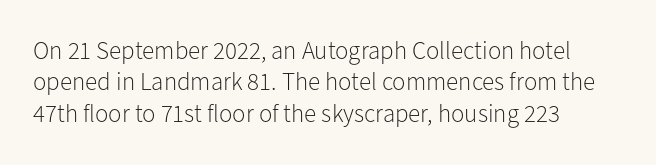
No letter is thick-stroked: the sample isn't bold. This is roman type, the default non-slanted kind. One glance says typical: line gaps are just what's usual. Plain, unruled lines of type. This sample is left-justified, so line endings fall wherever the words run out.
